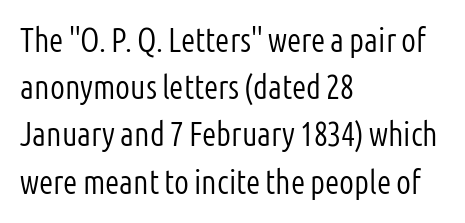
{"serif": "no", "italic": "no", "bold": "no", "weight": "light", "width": "condensed", "stroke_contrast": "low", "x_height": "medium", "monospaced": "no", "underline": "no", "align": "left", "line_spacing": "normal", "line_spacing_ratio": 1.43, "letter_spacing": "normal", "letter_spacing_em": 0.0, "glyph_px": 33}
